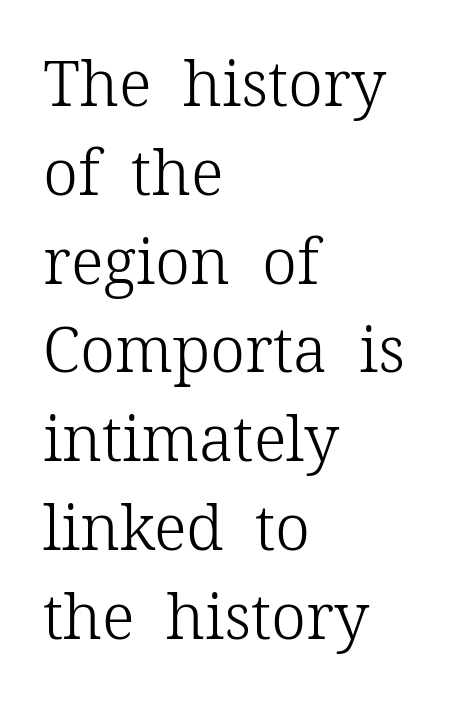
Q: Is the text bold? A: No.
Q: Is the text italic (slanted)? A: No, it is upright.
Q: Is the typeface a serif or a sans-serif typeface? A: Serif.
Q: Is the text underlined? A: No.
Q: How is the paragraph aligned? A: Left-aligned.
Q: Is the spacing between letters normal or unusually wide? A: Normal.
Q: Is the spacing between lines tight, normal or loose? A: Normal.
Q: Width (condensed, normal, or wide)? A: Normal.
Q: Stroke contrast? A: Low.
Q: x-height? A: Medium.
Q: Monospaced? A: No.
